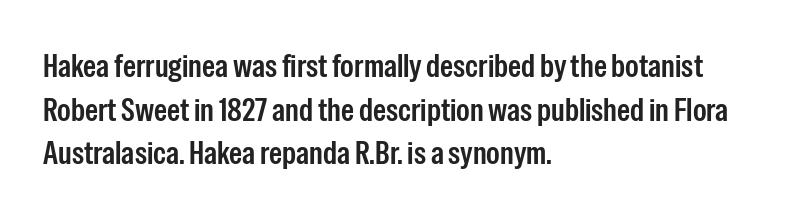
The image shows 33 px semibold, condensed sans-serif type, upright; set left-aligned, normal line spacing (1.32x), normal letter spacing, not underlined; low stroke contrast and a medium x-height.
